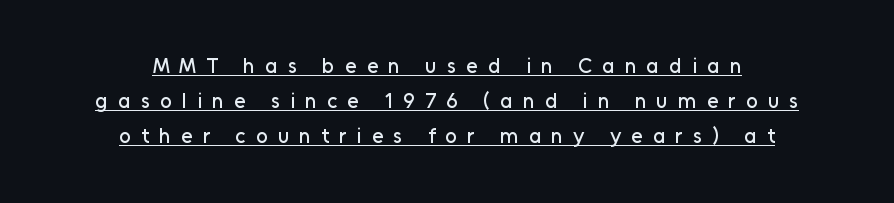
The image shows 21 px text type, upright; set centered, normal line spacing (1.67x), unusually wide letter spacing (+0.48 em), underlined.
